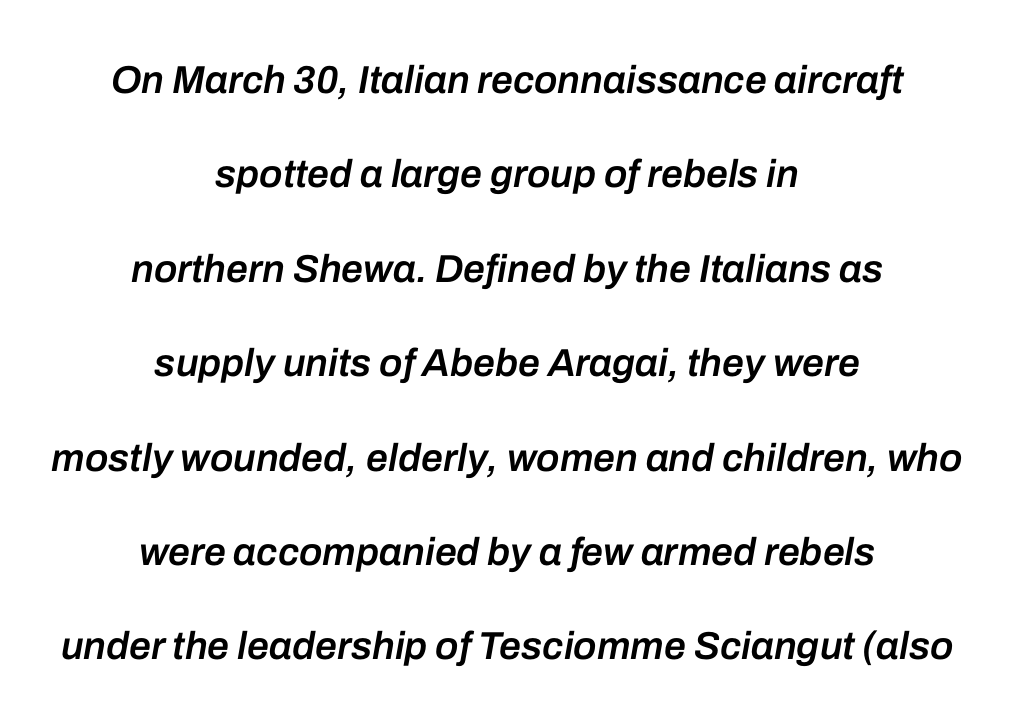
Q: Is the text bold? A: Semi-bold.
Q: Is the text italic (slanted)? A: Yes, it leans right by about 10 degrees.
Q: Is the text underlined? A: No.
Q: How is the paragraph aligned? A: Centered.
Q: Is the spacing between letters normal or unusually wide? A: Normal.
Q: Is the spacing between lines tight, normal or loose? A: Loose.
Q: Width (condensed, normal, or wide)? A: Normal.
Q: Stroke contrast? A: Low.
Q: x-height? A: Medium.
Q: Monospaced? A: No.
